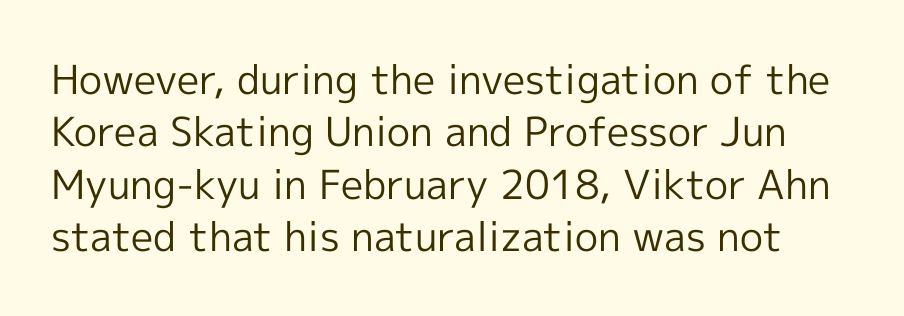
{"serif": "no", "italic": "no", "bold": "no", "weight": "regular", "width": "normal", "x_height": "medium", "monospaced": "no", "underline": "no", "line_spacing": "normal", "line_spacing_ratio": 1.31, "letter_spacing": "normal", "letter_spacing_em": 0.0, "glyph_px": 40}
